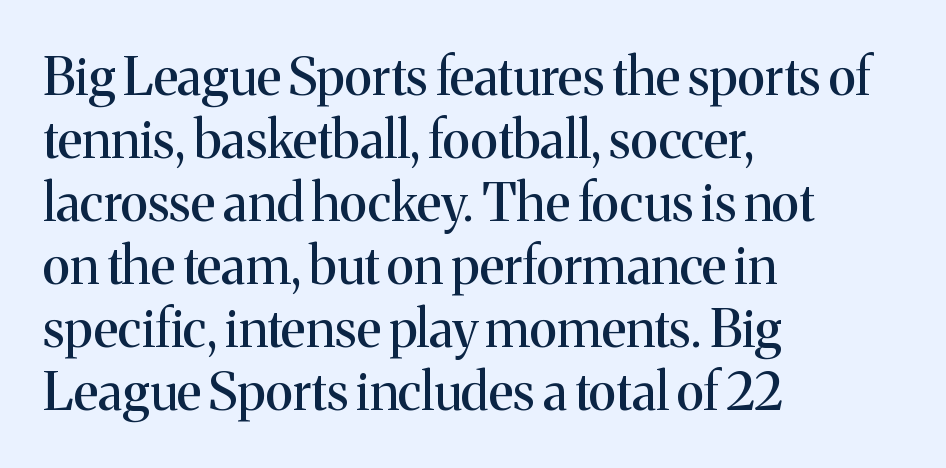
Small tapered or slab feet sit at the stroke ends, so this counts as serif. Note the varied advance widths — an 'i' is clearly narrower than an 'm'. Words appear dense and cohesive because spacing is normal. Tall strokes in this sample are plumb rather than angled.
